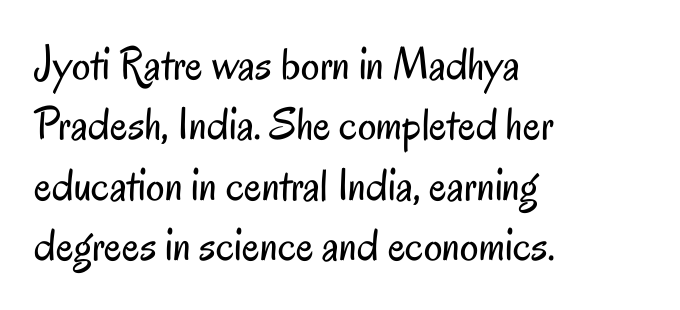
Words float on clear page, feet unadorned. Tracking value appears to be zero — textbook default spacing. This sample has the flowing, uneven cadence of proportional lettering. Notice how descenders clear the ascenders below comfortably — that's standard leading. The passage shown is not bold in any degree. This is roman type, the default non-slanted kind.
